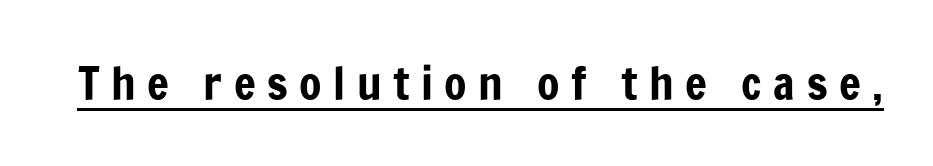
The image shows 46 px condensed sans-serif type, upright; set unusually wide letter spacing (+0.25 em), underlined; low stroke contrast and a medium x-height.
